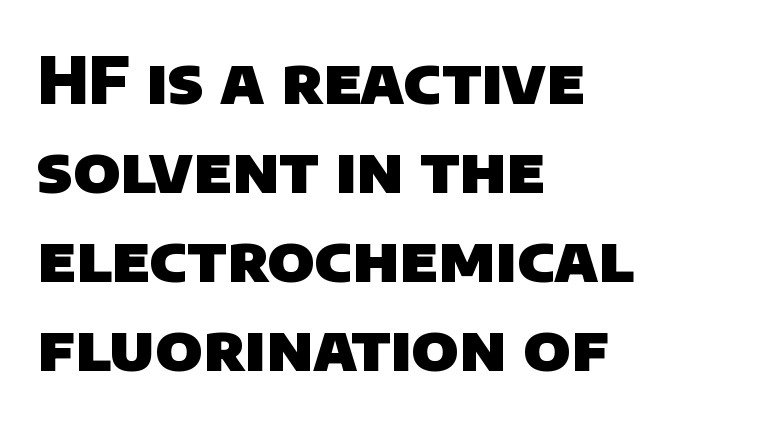
The glyphs are unaccompanied by any horizontal stroke below them. These lines sit exactly where default settings would place them. Heavy-handed strokes throughout: this text is bold. The lines are quadded left. The line texture is even and compact thanks to regular tracking. Think of a printed novel: that variable character pitch is what you see here.
